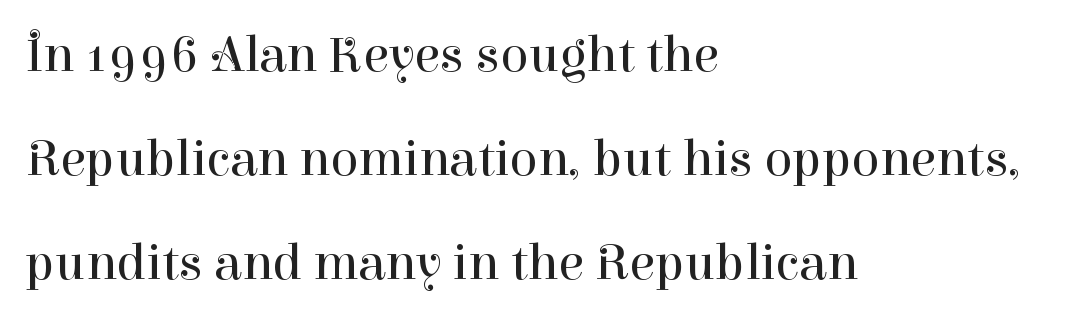
Anything drawn beneath the words? Only blank space. The specimen reads as upright at a glance. Does the copy run flush right? No — it runs flush left. What's the leading like? Stretched, with rows far apart. Unbolded letterforms with no extra heft.
